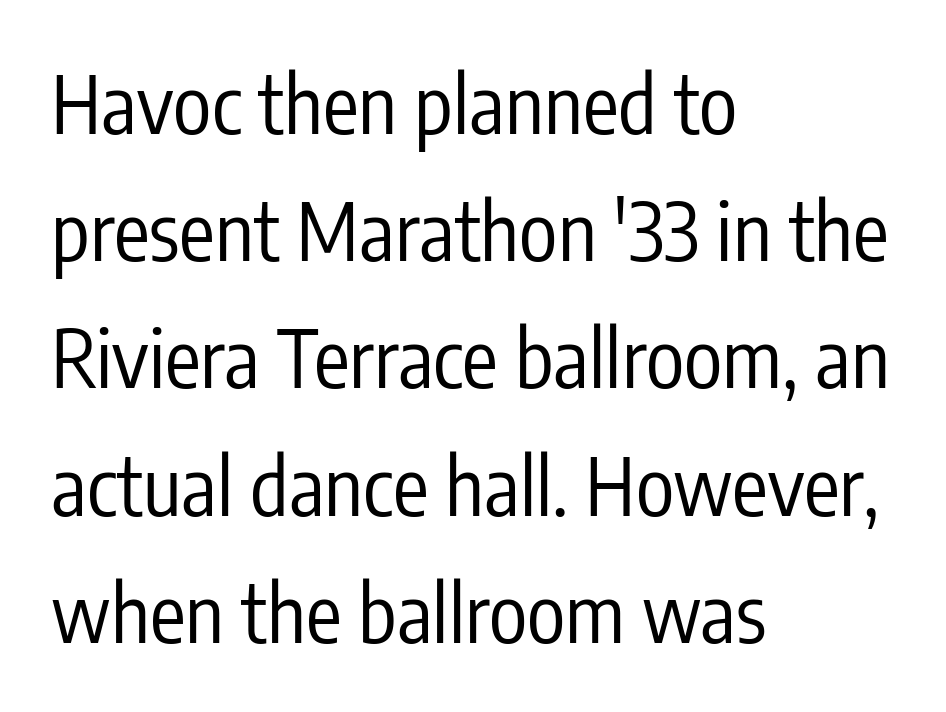
Q: Is the text bold? A: No.
Q: Is the text italic (slanted)? A: No, it is upright.
Q: Is the typeface a serif or a sans-serif typeface? A: Sans-serif.
Q: Is the text underlined? A: No.
Q: How is the paragraph aligned? A: Left-aligned.
Q: Is the spacing between letters normal or unusually wide? A: Normal.
Q: Is the spacing between lines tight, normal or loose? A: Normal.
Q: Width (condensed, normal, or wide)? A: Condensed.
Q: Stroke contrast? A: Low.
Q: x-height? A: Medium.
Q: Monospaced? A: No.
